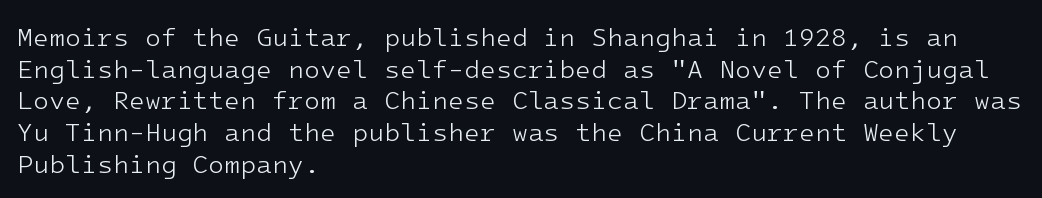
The image shows 26 px text type, upright; set left-aligned, line spacing 1.22x, normal letter spacing, not underlined.
